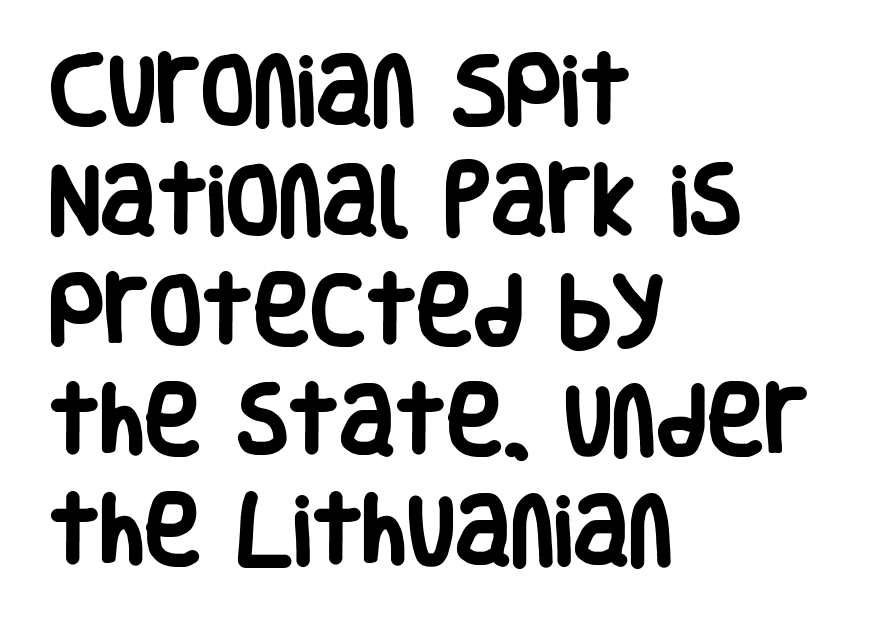
Standard letterfit; no display-style spreading of the glyphs. Bold? Absolutely — the strokes are thick and heavy. Anything drawn beneath the words? Only blank space. No italicization has been applied; the sample stays upright. Is this a fixed-width face? No — the glyphs have proportional, varying widths.
